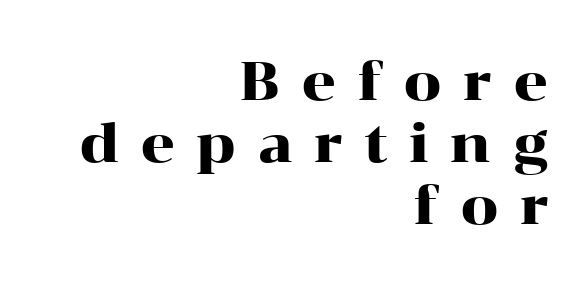
Q: Is the text italic (slanted)? A: No, it is upright.
Q: Is the typeface a serif or a sans-serif typeface? A: Serif.
Q: Is the text underlined? A: No.
Q: How is the paragraph aligned? A: Right-aligned.
Q: Is the spacing between letters normal or unusually wide? A: Unusually wide.
Q: Is the spacing between lines tight, normal or loose? A: Tight.
Q: Width (condensed, normal, or wide)? A: Wide.
Q: Stroke contrast? A: High.
Q: x-height? A: Medium.
Q: Monospaced? A: No.
